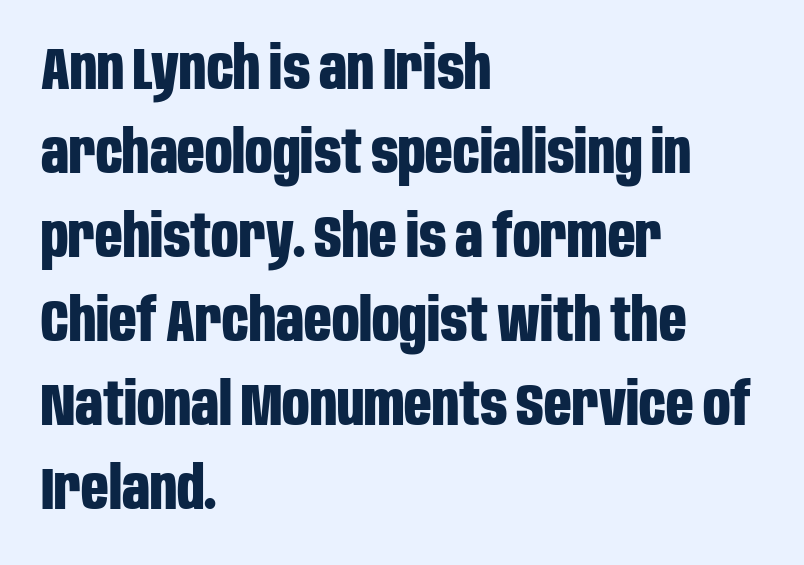
{"serif": "no", "italic": "no", "bold": "yes", "weight": "bold", "width": "condensed", "stroke_contrast": "low", "x_height": "large", "monospaced": "no", "underline": "no", "align": "left", "line_spacing": "normal", "line_spacing_ratio": 1.4, "letter_spacing": "normal", "letter_spacing_em": 0.0, "glyph_px": 60}
